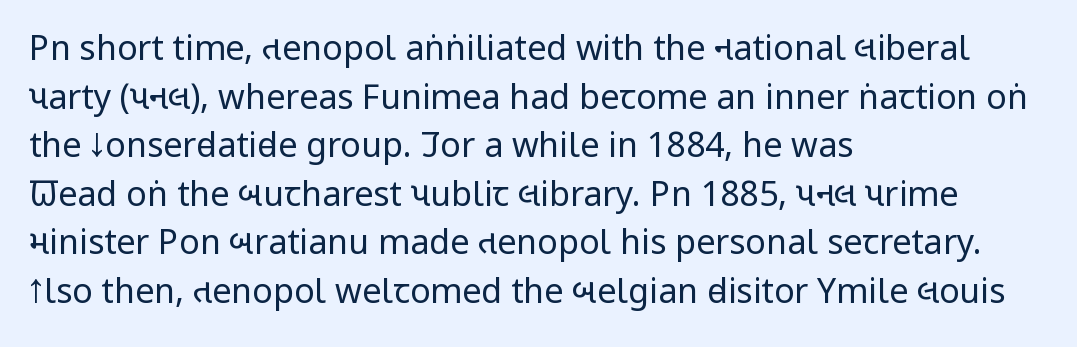
{"serif": "no", "italic": "no", "bold": "no", "weight": "regular", "width": "condensed", "stroke_contrast": "low", "x_height": "large", "monospaced": "no", "underline": "no", "align": "left", "line_spacing": "normal", "line_spacing_ratio": 1.43, "letter_spacing": "normal", "letter_spacing_em": 0.0, "glyph_px": 34}
